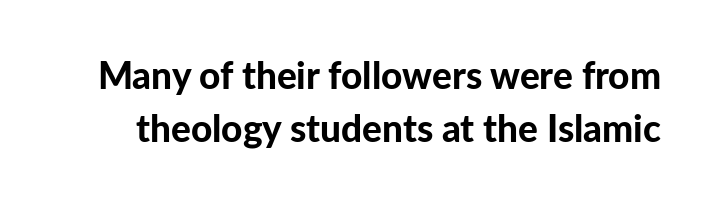
Q: Is the text bold? A: Yes.
Q: Is the text italic (slanted)? A: No, it is upright.
Q: Is the typeface a serif or a sans-serif typeface? A: Sans-serif.
Q: Is the text underlined? A: No.
Q: Is the spacing between letters normal or unusually wide? A: Normal.
Q: Is the spacing between lines tight, normal or loose? A: Normal.
Q: Width (condensed, normal, or wide)? A: Normal.
Q: Stroke contrast? A: Low.
Q: x-height? A: Medium.
Q: Monospaced? A: No.
